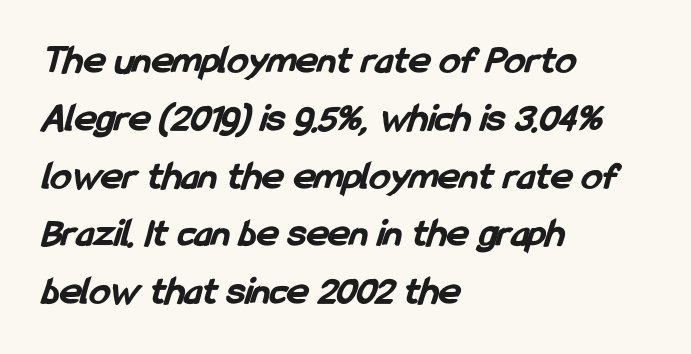
Q: Is the text bold? A: Yes.
Q: Is the typeface a serif or a sans-serif typeface? A: Sans-serif.
Q: Is the text underlined? A: No.
Q: How is the paragraph aligned? A: Left-aligned.
Q: Is the spacing between letters normal or unusually wide? A: Normal.
Q: Is the spacing between lines tight, normal or loose? A: Normal.
Q: Width (condensed, normal, or wide)? A: Condensed.
Q: Stroke contrast? A: Low.
Q: x-height? A: Medium.
Q: Monospaced? A: No.
